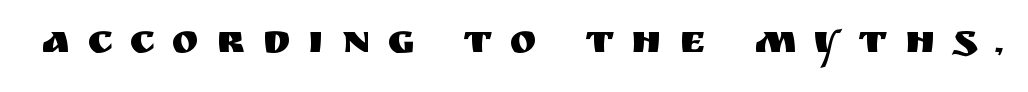
Tall strokes in this sample are plumb rather than angled. Note the varied advance widths — an 'i' is clearly narrower than an 'm'. Each word looks stretched out because of the extra space between its letters. The gap between lines stays unmarked.
